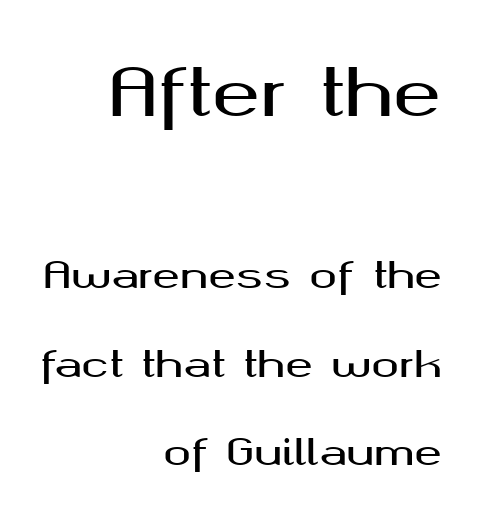
The zone under the glyphs is completely vacant. The vertical gap from one line to the next is large. Italic? Not at all — the glyphs are vertical. Glyph-to-glyph distance matches everyday printed text.
